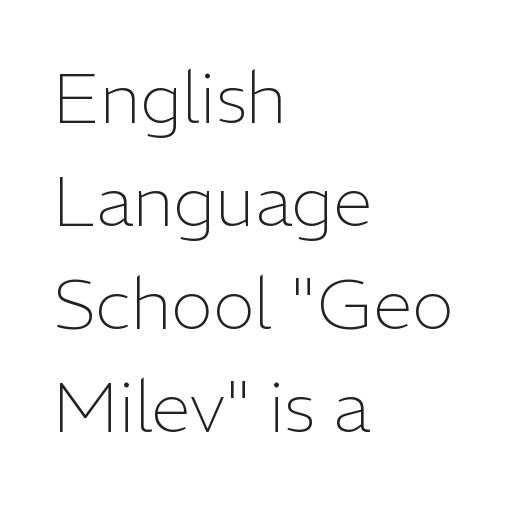
The passage shown is typeset with a sans-serif family. Nothing heavy about these letters — not bold at all. Is the letter spacing exaggerated? No — it looks like the ordinary default. The specimen omits any rule beneath the text block's lines. Every stem runs plumb, perpendicular to the baseline.
